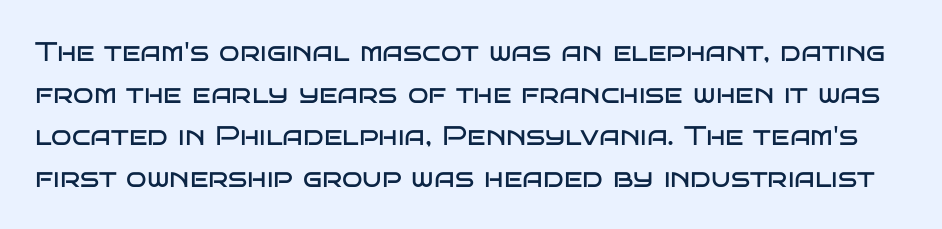
Q: Is the text bold? A: No.
Q: Is the text italic (slanted)? A: No, it is upright.
Q: Is the text underlined? A: No.
Q: Is the spacing between letters normal or unusually wide? A: Normal.
Q: Is the spacing between lines tight, normal or loose? A: Normal.
